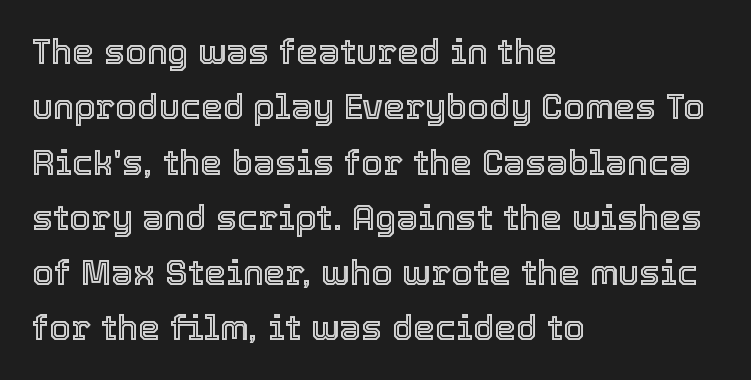
Q: Is the text italic (slanted)? A: No, it is upright.
Q: Is the text underlined? A: No.
Q: How is the paragraph aligned? A: Left-aligned.
Q: Is the spacing between letters normal or unusually wide? A: Normal.
Q: Is the spacing between lines tight, normal or loose? A: Normal.
Q: Width (condensed, normal, or wide)? A: Normal.
Q: x-height? A: Medium.
Q: Monospaced? A: No.
